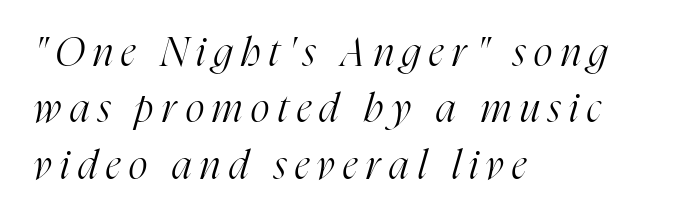
Compared with a typical body face, this is equally light or lighter still. The baseline area is clear. Whoever set this chose a conventional vertical rhythm. What kind of face is this? One with serifs. This sample uses expanded letter spacing, leaving extra air between glyphs. Observe the lean: these are italic letterforms.
